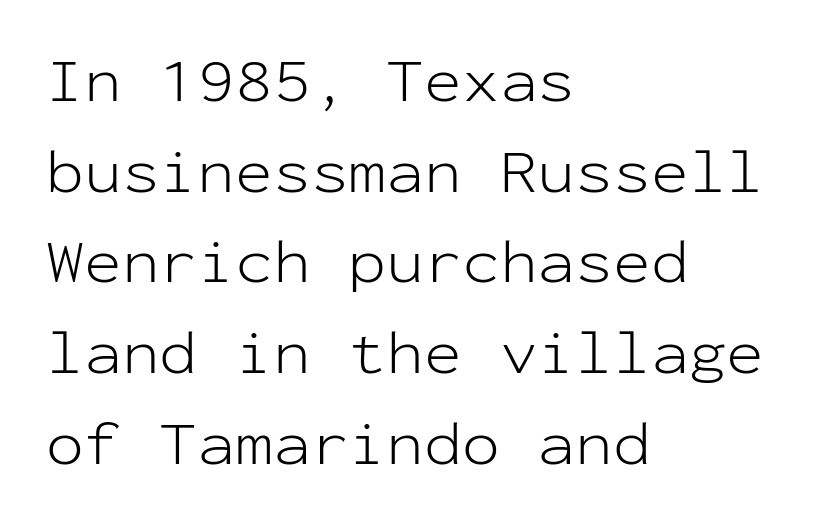
{"serif": "no", "italic": "no", "bold": "no", "weight": "light", "width": "normal", "stroke_contrast": "low", "x_height": "medium", "monospaced": "yes", "underline": "no", "align": "left", "line_spacing": "normal", "line_spacing_ratio": 1.44, "letter_spacing": "normal", "letter_spacing_em": 0.0, "glyph_px": 63}
